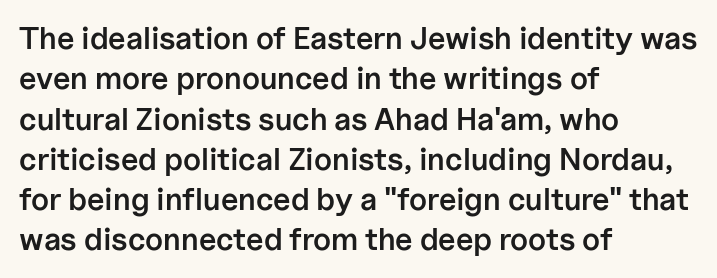
{"serif": "no", "italic": "no", "bold": "semi", "weight": "semibold", "width": "normal", "stroke_contrast": "low", "x_height": "medium", "monospaced": "no", "underline": "no", "align": "left", "line_spacing": "normal", "line_spacing_ratio": 1.3, "letter_spacing": "normal", "letter_spacing_em": 0.0, "glyph_px": 31}
